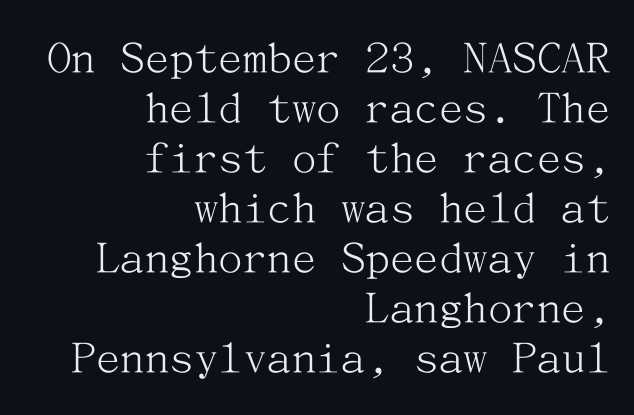
Notice how descenders almost collide with the ascenders below — that's tight leading. Counters stay open thanks to moderate or lighter strokes. This rendering features lettering with no underline. The lettering stays uniformly vertical, giving the passage a roman look.
